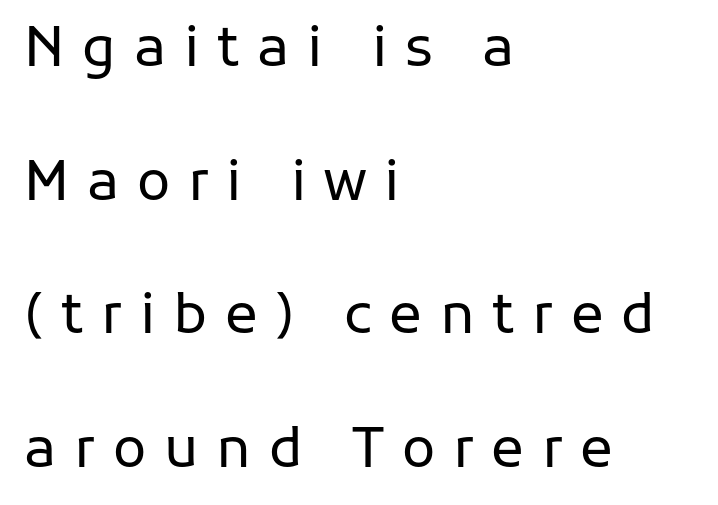
The image shows 55 px regular-weight sans-serif type, upright; set left-aligned, loose line spacing (2.43x), unusually wide letter spacing (+0.32 em), not underlined; low stroke contrast and a medium x-height.
